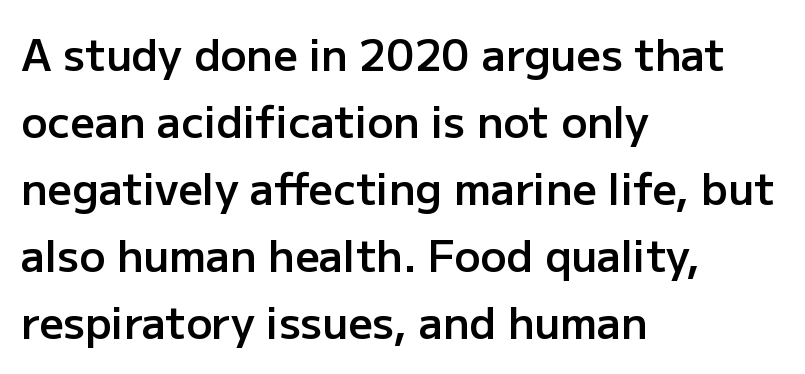
I'd describe the lettering as semibold — firm but not a full bold. Tracking here is standard; glyphs follow each other at the usual distance. The typography opts for an upright posture over an oblique one. A bare baseline throughout the passage.
